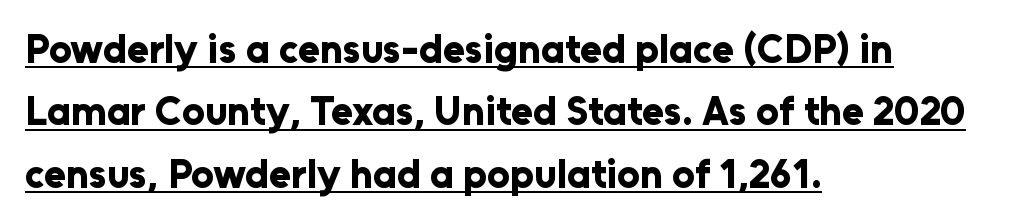
The image shows 40 px bold sans-serif type, upright; set left-aligned, normal line spacing (1.56x), normal letter spacing, underlined; low stroke contrast and a medium x-height.
